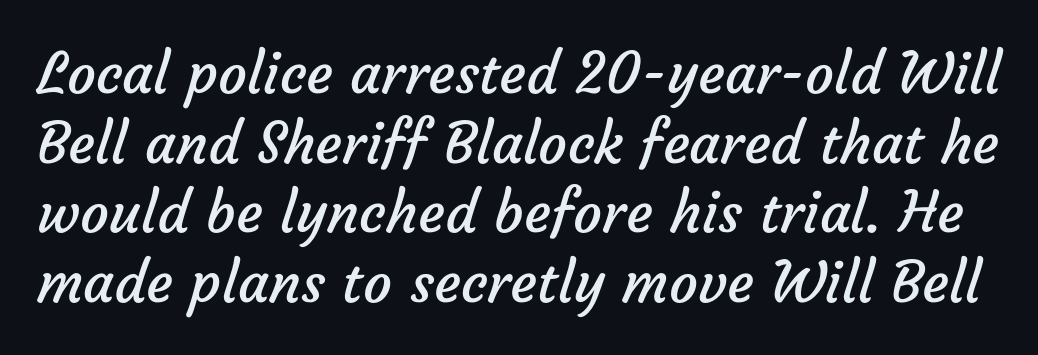
Stroke terminals: plain, sans-serif. A quiet, ordinary-to-light weight characterises the typeface. The space directly below the letters is spotless. Here the glyphs are tracked normally, forming tight word shapes. The letters advance in unequal steps, a hallmark of proportional type.
